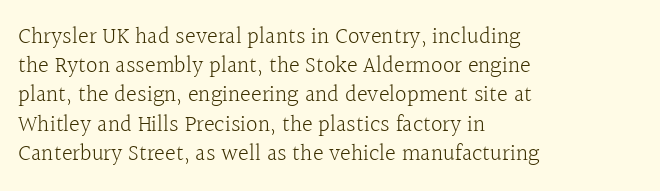
Nothing unusual about the tracking: characters are spaced as the font intends. Caption: multi-line text, flush left, ragged right. How would I describe the line gaps? Plain and ordinary. Unbolded letterforms with no extra heft.
